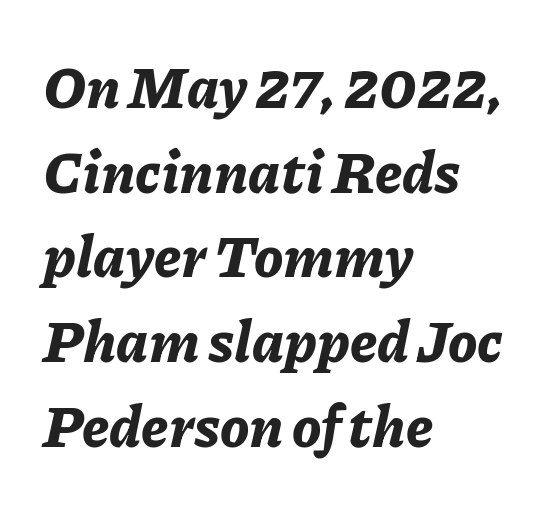
Q: Is the text bold? A: Yes.
Q: Is the text italic (slanted)? A: Yes, it leans right by about 11 degrees.
Q: Is the text underlined? A: No.
Q: How is the paragraph aligned? A: Left-aligned.
Q: Is the spacing between letters normal or unusually wide? A: Normal.
Q: Is the spacing between lines tight, normal or loose? A: Normal.
Q: Width (condensed, normal, or wide)? A: Normal.
Q: Stroke contrast? A: Low.
Q: x-height? A: Medium.
Q: Monospaced? A: No.
